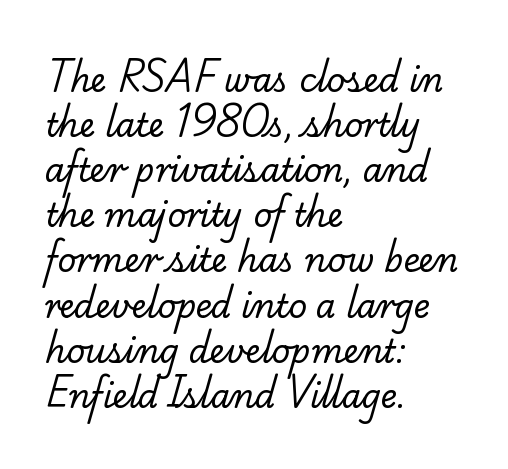
{"bold": "no", "weight": "regular", "width": "normal", "stroke_contrast": "low", "x_height": "small", "monospaced": "no", "underline": "no", "align": "left", "line_spacing": "normal", "line_spacing_ratio": 1.41, "letter_spacing": "normal", "letter_spacing_em": 0.0, "glyph_px": 32}
